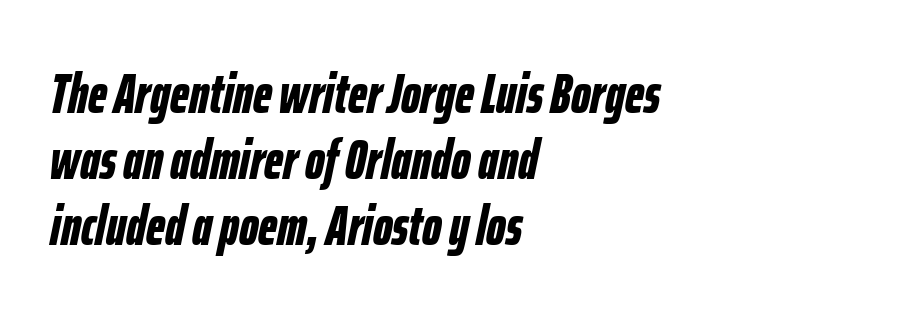
{"italic": "yes", "lean": "right", "slant_degrees": 12, "bold": "yes", "weight": "bold", "width": "condensed", "stroke_contrast": "low", "x_height": "medium", "monospaced": "no", "underline": "no", "align": "left", "line_spacing_ratio": 1.2, "letter_spacing": "normal", "letter_spacing_em": 0.0, "glyph_px": 55}
